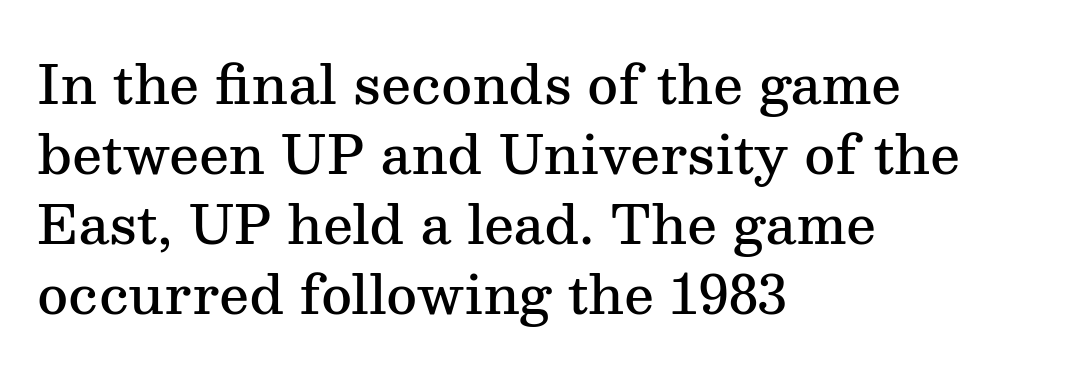
{"serif": "yes", "italic": "no", "bold": "semi", "weight": "semibold", "width": "normal", "stroke_contrast": "medium", "x_height": "medium", "monospaced": "no", "underline": "no", "align": "left", "line_spacing": "normal", "line_spacing_ratio": 1.32, "letter_spacing": "normal", "letter_spacing_em": 0.0, "glyph_px": 53}
